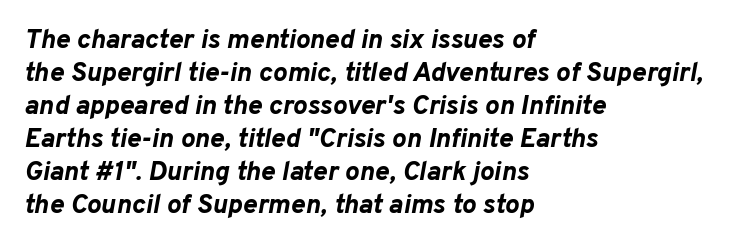
Is the type bold? Yes — the strokes are clearly thick and heavy. Unmarked baselines from the first word to the last. The whole block is typeset with a tilt. Nothing unusual about the tracking: characters are spaced as the font intends. The compositor pushed each line to the left boundary.
